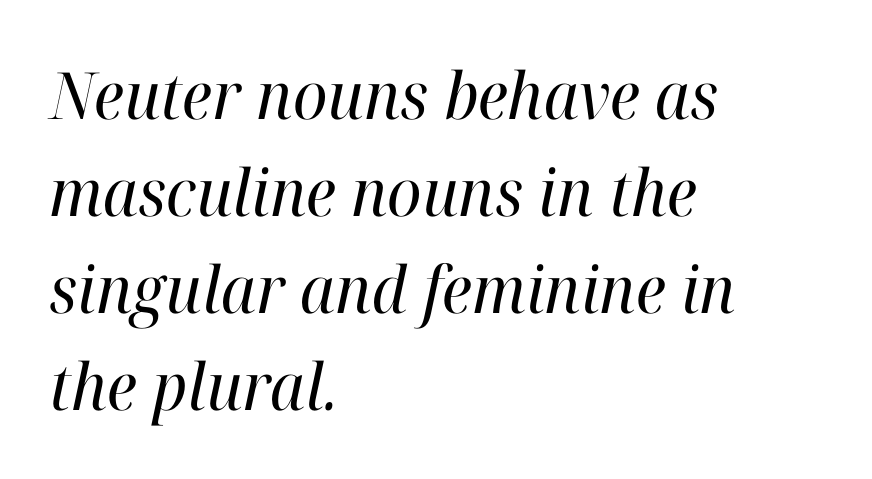
Q: Is the text bold? A: No.
Q: Is the text italic (slanted)? A: Yes, it leans right by about 12 degrees.
Q: Is the typeface a serif or a sans-serif typeface? A: Serif.
Q: Is the text underlined? A: No.
Q: How is the paragraph aligned? A: Left-aligned.
Q: Is the spacing between letters normal or unusually wide? A: Normal.
Q: Is the spacing between lines tight, normal or loose? A: Normal.
Q: Width (condensed, normal, or wide)? A: Normal.
Q: Stroke contrast? A: High.
Q: x-height? A: Medium.
Q: Monospaced? A: No.
